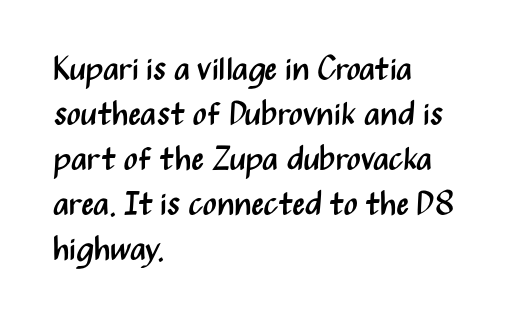
{"serif": "no", "italic": "no", "bold": "no", "weight": "regular", "width": "condensed", "stroke_contrast": "medium", "x_height": "medium", "monospaced": "no", "underline": "no", "align": "left", "line_spacing": "normal", "line_spacing_ratio": 1.36, "letter_spacing": "normal", "letter_spacing_em": 0.0, "glyph_px": 33}
